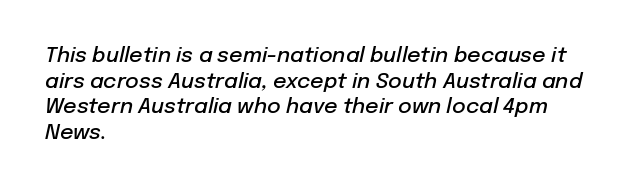
The image shows 21 px text type, italic (leaning right); set left-aligned, line spacing 1.22x, normal letter spacing, not underlined.
